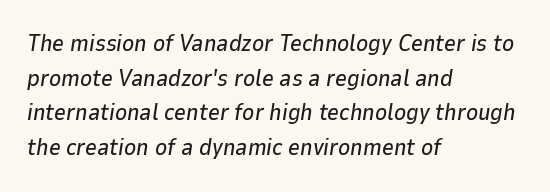
The image shows 23 px text type, italic (leaning right); set left-aligned, normal line spacing (1.51x), normal letter spacing, not underlined.
